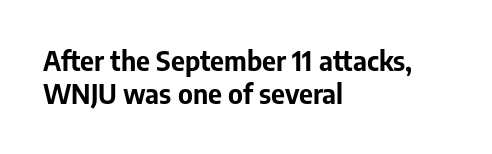
Q: Is the text bold? A: Yes.
Q: Is the text italic (slanted)? A: No, it is upright.
Q: Is the text underlined? A: No.
Q: How is the paragraph aligned? A: Left-aligned.
Q: Is the spacing between letters normal or unusually wide? A: Normal.
